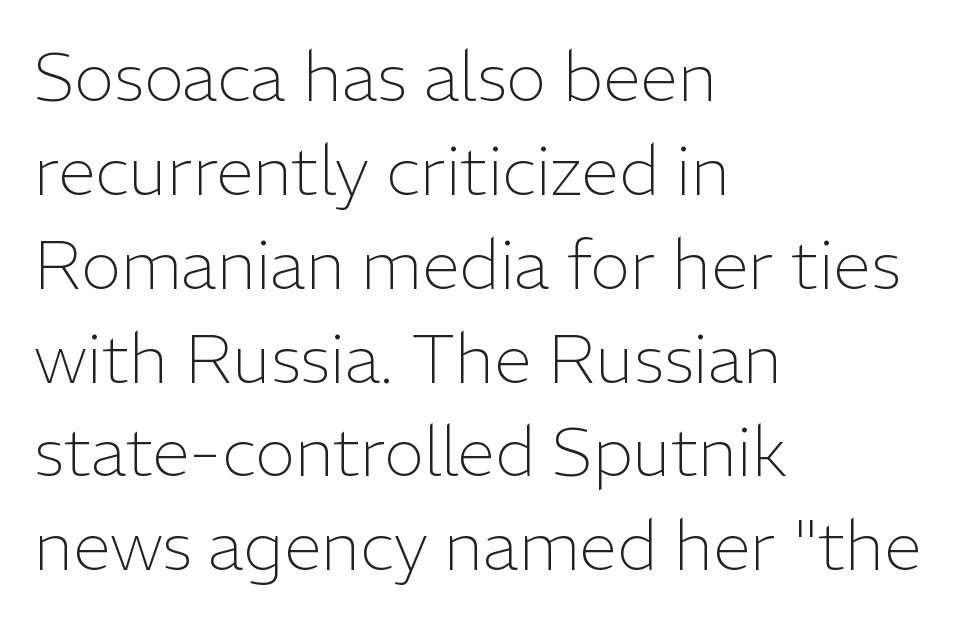
Q: Is the text bold? A: No.
Q: Is the text italic (slanted)? A: No, it is upright.
Q: Is the typeface a serif or a sans-serif typeface? A: Sans-serif.
Q: Is the text underlined? A: No.
Q: How is the paragraph aligned? A: Left-aligned.
Q: Is the spacing between letters normal or unusually wide? A: Normal.
Q: Is the spacing between lines tight, normal or loose? A: Normal.
Q: Width (condensed, normal, or wide)? A: Normal.
Q: Stroke contrast? A: Low.
Q: x-height? A: Medium.
Q: Monospaced? A: No.
